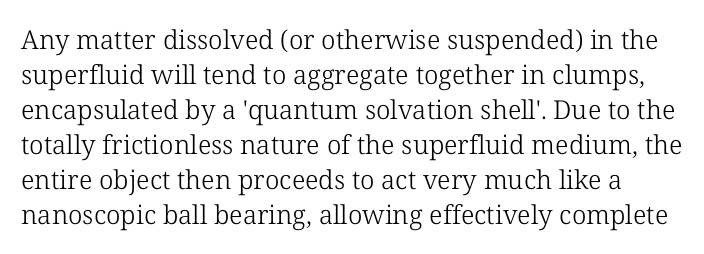
Q: Is the text bold? A: No.
Q: Is the text italic (slanted)? A: No, it is upright.
Q: Is the text underlined? A: No.
Q: Is the spacing between letters normal or unusually wide? A: Normal.
Q: Is the spacing between lines tight, normal or loose? A: Normal.
